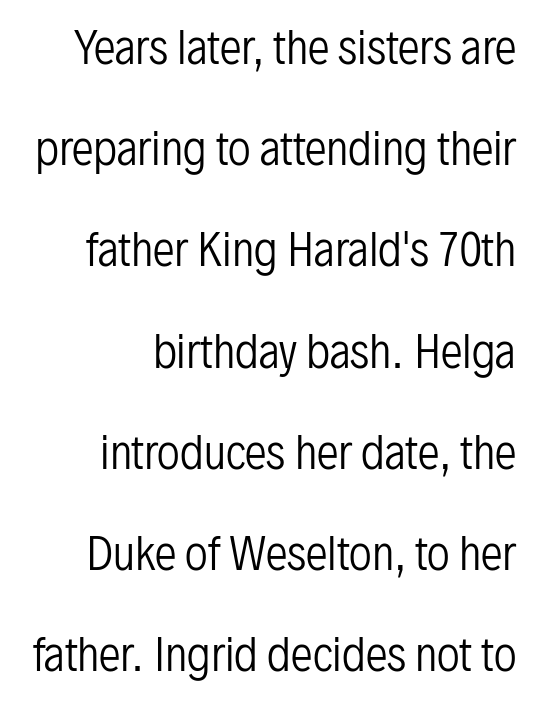
Q: Is the text bold? A: No.
Q: Is the text italic (slanted)? A: No, it is upright.
Q: Is the typeface a serif or a sans-serif typeface? A: Sans-serif.
Q: Is the text underlined? A: No.
Q: How is the paragraph aligned? A: Right-aligned.
Q: Is the spacing between letters normal or unusually wide? A: Normal.
Q: Is the spacing between lines tight, normal or loose? A: Loose.
Q: Width (condensed, normal, or wide)? A: Condensed.
Q: Stroke contrast? A: Low.
Q: x-height? A: Medium.
Q: Monospaced? A: No.
